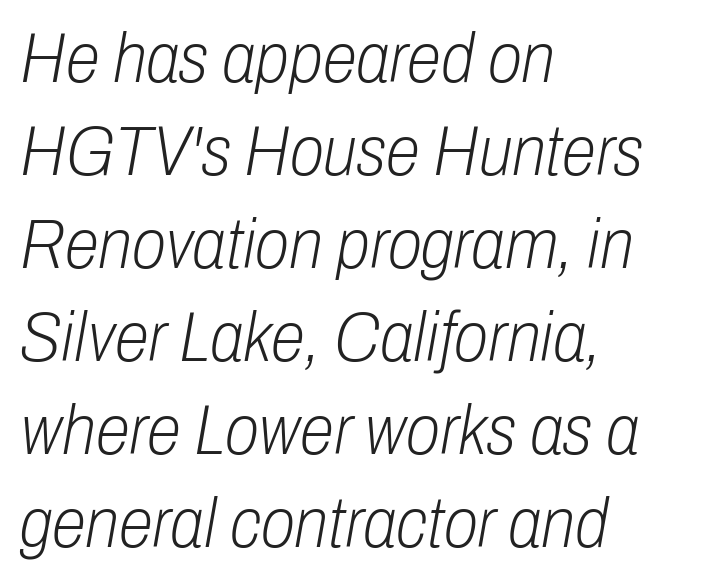
The image shows 70 px light, condensed type, italic (leaning right); set left-aligned, normal line spacing (1.33x), normal letter spacing, not underlined; low stroke contrast and a medium x-height.
